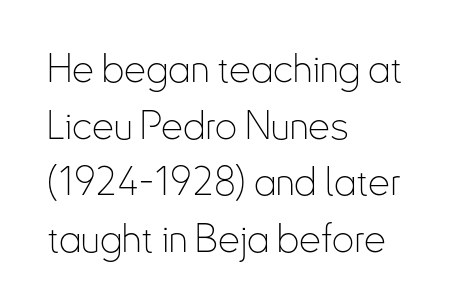
{"serif": "no", "italic": "no", "bold": "no", "weight": "thin", "width": "condensed", "stroke_contrast": "low", "x_height": "small", "monospaced": "no", "underline": "no", "align": "left", "line_spacing": "normal", "line_spacing_ratio": 1.45, "letter_spacing": "normal", "letter_spacing_em": 0.0, "glyph_px": 39}
